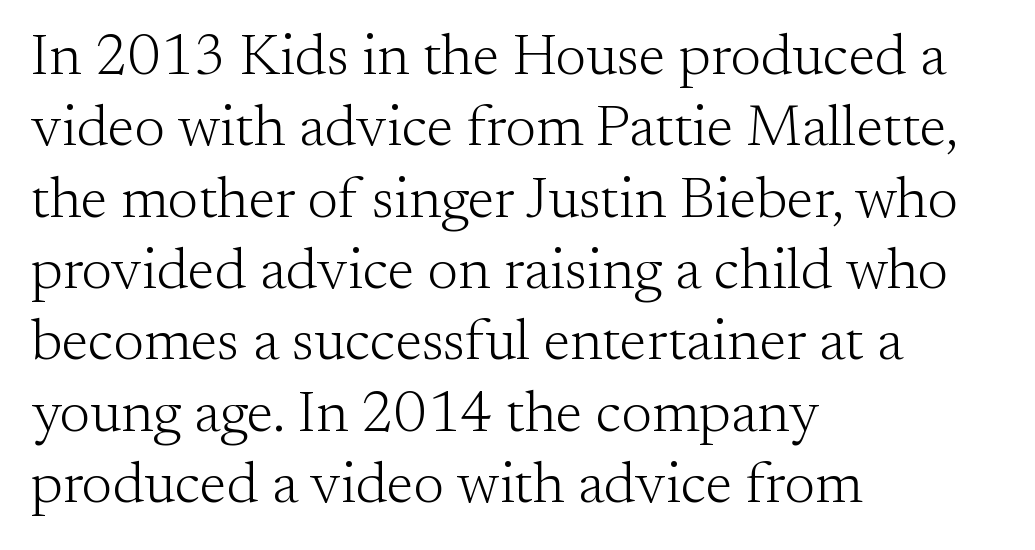
Nope, not italic — everything's standing straight. Layout note: lines flush left. Underlining? Definitely not there. The letters look calm and open, with moderate or lighter stems.
